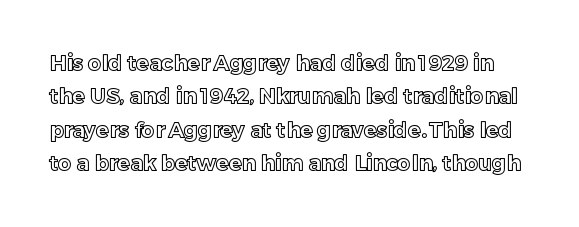
Q: Is the text italic (slanted)? A: No, it is upright.
Q: Is the text underlined? A: No.
Q: Is the spacing between letters normal or unusually wide? A: Normal.
Q: Is the spacing between lines tight, normal or loose? A: Normal.
